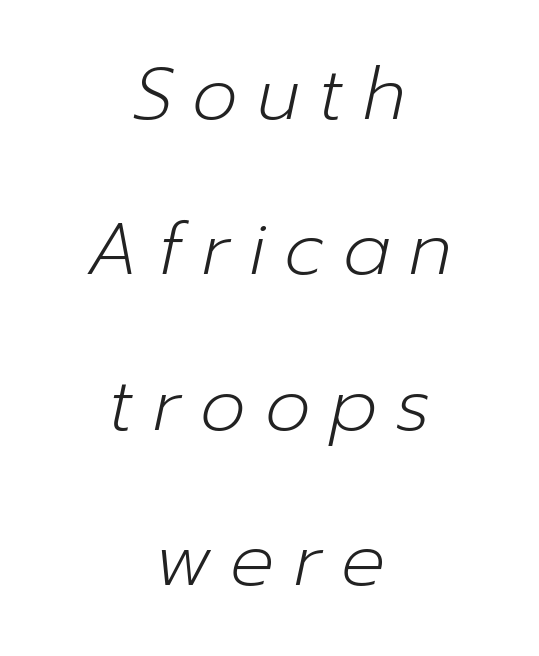
Q: Is the text bold? A: No.
Q: Is the text italic (slanted)? A: Yes, it leans right by about 12 degrees.
Q: Is the text underlined? A: No.
Q: How is the paragraph aligned? A: Centered.
Q: Is the spacing between letters normal or unusually wide? A: Unusually wide.
Q: Is the spacing between lines tight, normal or loose? A: Loose.
Q: Width (condensed, normal, or wide)? A: Normal.
Q: Stroke contrast? A: Low.
Q: x-height? A: Medium.
Q: Monospaced? A: No.
